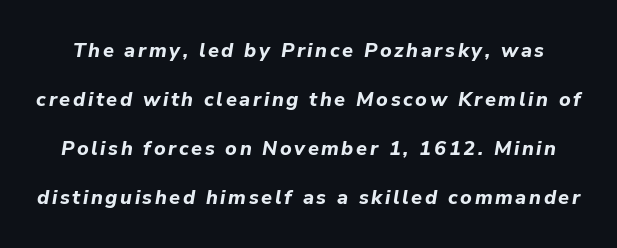
{"italic": "yes", "lean": "right", "slant_degrees": 9, "bold": "yes", "underline": "no", "line_spacing": "loose", "line_spacing_ratio": 2.45, "glyph_px": 20}
